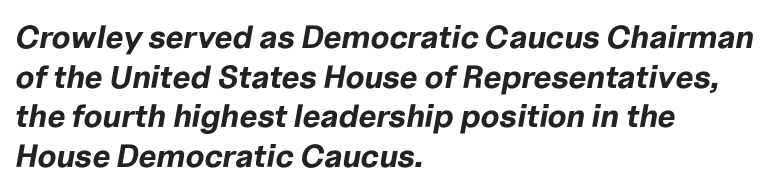
What weight is shown? A full bold with thick strokes. Here the designer chose a conventional face with non-uniform glyph widths. You could call the tracking neutral — neither tight nor loose. The space directly below the letters is spotless.
